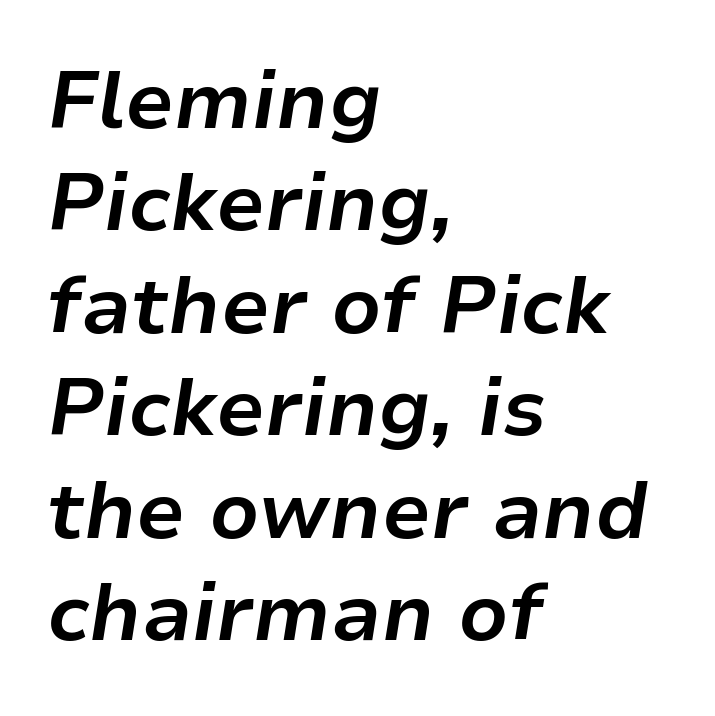
The image shows 80 px bold type, italic (leaning right); set left-aligned, normal line spacing (1.28x), normal letter spacing, not underlined; low stroke contrast and a medium x-height.
